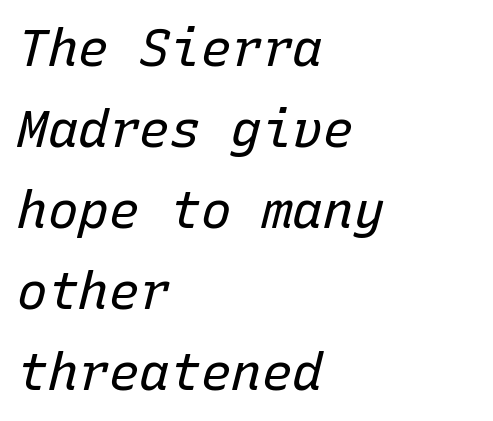
{"italic": "yes", "lean": "right", "slant_degrees": 15, "bold": "no", "weight": "regular", "width": "normal", "stroke_contrast": "low", "x_height": "medium", "monospaced": "yes", "underline": "no", "align": "left", "line_spacing": "normal", "line_spacing_ratio": 1.59, "letter_spacing": "normal", "letter_spacing_em": 0.0, "glyph_px": 51}
